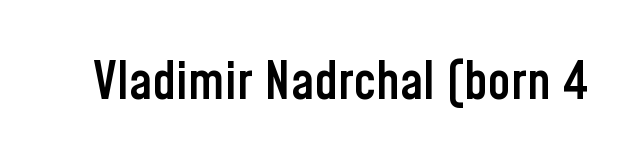
Stems and bowls a touch heavier than normal — semibold. Serif or sans? Sans — the stroke terminals are bare. The passage shown has conventional tracking throughout. If you drew a line through each stem, it would be perfectly vertical.
